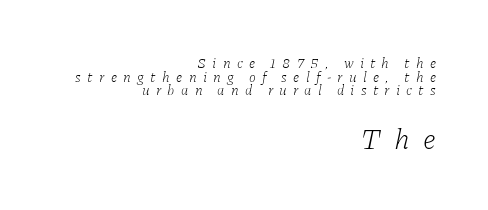
These lines are set flush right with a ragged left edge. The strip under each line holds only bare page. Think standard paragraph weight, or any step lighter than that. The vertical gap from one line to the next is small. The glyphs in this specimen are seriffed.
